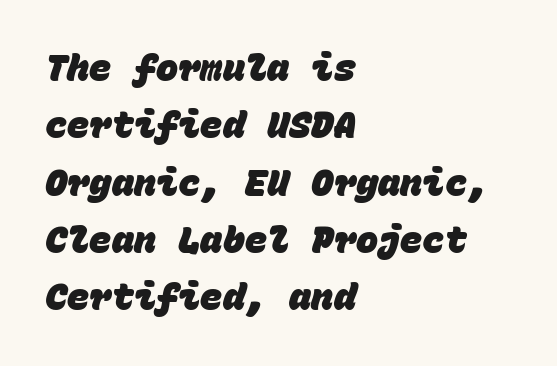
Q: Is the text bold? A: Yes.
Q: Is the typeface a serif or a sans-serif typeface? A: Sans-serif.
Q: Is the text underlined? A: No.
Q: How is the paragraph aligned? A: Left-aligned.
Q: Is the spacing between letters normal or unusually wide? A: Normal.
Q: Is the spacing between lines tight, normal or loose? A: Normal.
Q: Width (condensed, normal, or wide)? A: Normal.
Q: Stroke contrast? A: Low.
Q: x-height? A: Large.
Q: Monospaced? A: Yes.
